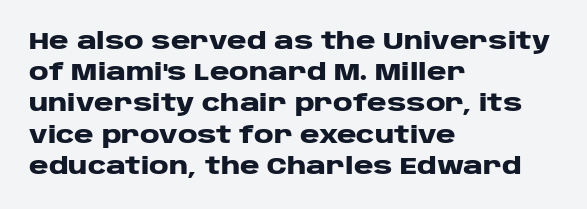
{"italic": "no", "bold": "yes", "underline": "no", "align": "left", "line_spacing": "normal", "line_spacing_ratio": 1.3, "letter_spacing": "normal", "letter_spacing_em": 0.0, "glyph_px": 24}
